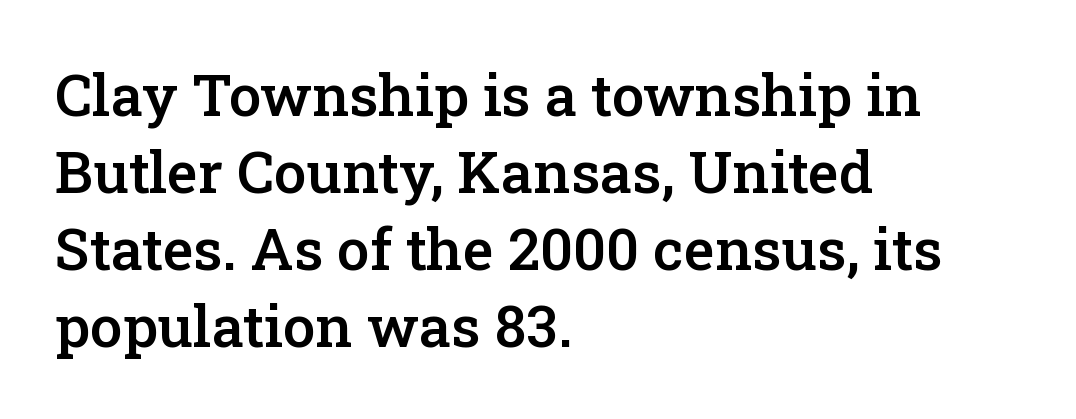
The lines sit at an ordinary, default distance from one another. The strokes are fattened partway — semibold, not bold. The specimen reads as upright at a glance. Line starts are locked; line ends wander. The designer went with a serif here, giving each stem small feet. Look at the tracking — it's just the regular setting, nothing added.
